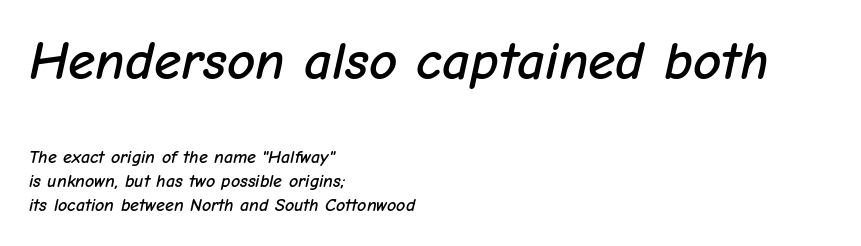
Underline: absent. Each word holds together tightly as a unit, with standard inter-letter gaps. What's the leading like? Ordinary, nothing unusual. It's the slanting kind of type. Character widths vary here, with narrow letters taking less room than wide ones.
